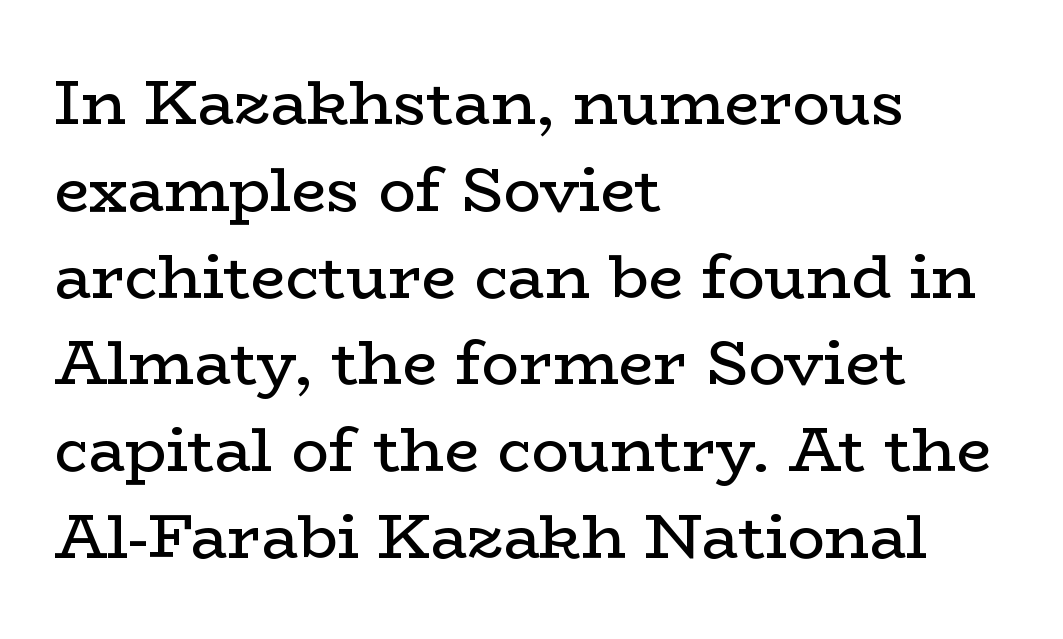
{"serif": "yes", "italic": "no", "bold": "no", "weight": "regular", "width": "wide", "stroke_contrast": "low", "x_height": "medium", "monospaced": "no", "underline": "no", "align": "left", "line_spacing": "normal", "line_spacing_ratio": 1.4, "letter_spacing": "normal", "letter_spacing_em": 0.0, "glyph_px": 62}
